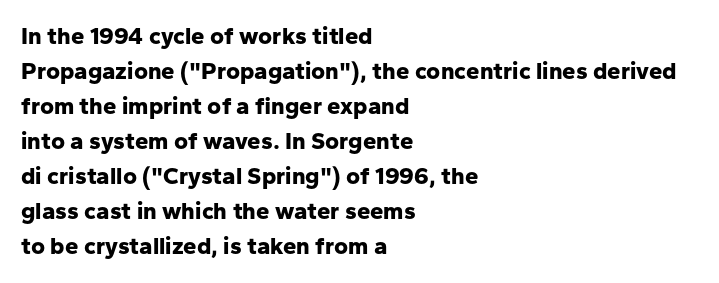
Q: Is the text bold? A: Yes.
Q: Is the text italic (slanted)? A: No, it is upright.
Q: Is the text underlined? A: No.
Q: How is the paragraph aligned? A: Left-aligned.
Q: Is the spacing between letters normal or unusually wide? A: Normal.
Q: Is the spacing between lines tight, normal or loose? A: Normal.
